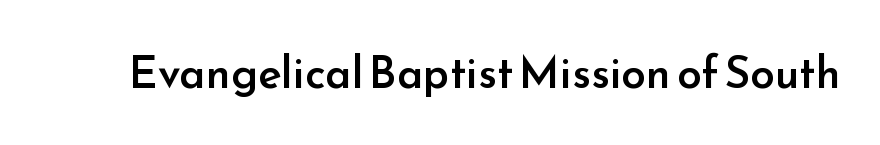
The image shows 44 px semibold sans-serif type, upright; set normal letter spacing, not underlined; low stroke contrast and a small x-height.
